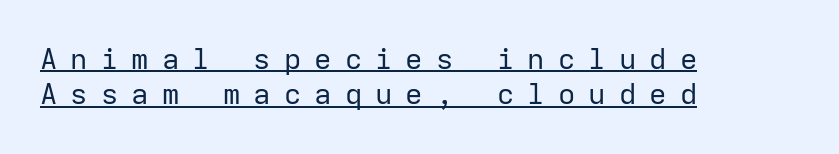
The image shows 29 px regular-weight sans-serif type, upright, monospaced; set left-aligned, line spacing 1.22x, unusually wide letter spacing (+0.45 em), underlined; low stroke contrast and a medium x-height.
